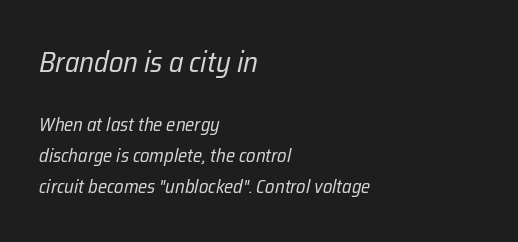
{"italic": "yes", "lean": "right", "slant_degrees": 12, "bold": "no", "weight": "regular", "width": "condensed", "stroke_contrast": "low", "x_height": "medium", "monospaced": "no", "underline": "no", "align": "left", "line_spacing": "normal", "line_spacing_ratio": 1.63, "letter_spacing": "normal", "letter_spacing_em": 0.0, "larger_block": "first", "size_ratio": 1.53, "glyph_px": 29}
